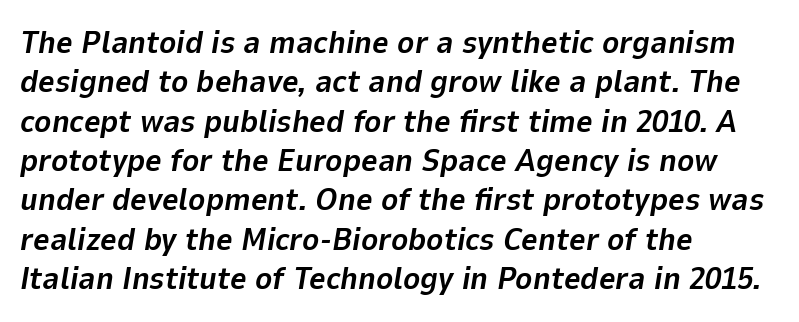
Q: Is the text bold? A: Yes.
Q: Is the text italic (slanted)? A: Yes, it leans right by about 9 degrees.
Q: Is the text underlined? A: No.
Q: How is the paragraph aligned? A: Left-aligned.
Q: Is the spacing between letters normal or unusually wide? A: Normal.
Q: Width (condensed, normal, or wide)? A: Normal.
Q: Stroke contrast? A: Low.
Q: x-height? A: Medium.
Q: Monospaced? A: No.
